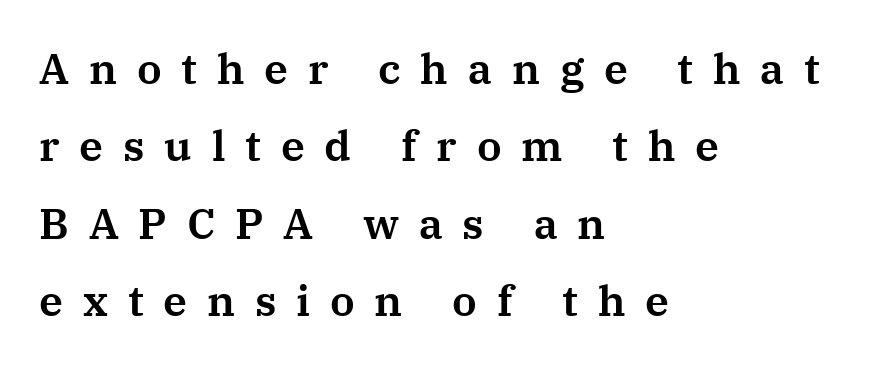
Q: Is the text italic (slanted)? A: No, it is upright.
Q: Is the typeface a serif or a sans-serif typeface? A: Serif.
Q: Is the text underlined? A: No.
Q: How is the paragraph aligned? A: Left-aligned.
Q: Is the spacing between letters normal or unusually wide? A: Unusually wide.
Q: Width (condensed, normal, or wide)? A: Normal.
Q: Stroke contrast? A: Medium.
Q: x-height? A: Medium.
Q: Monospaced? A: No.
